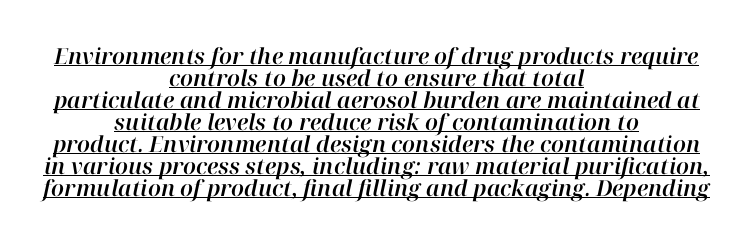
Q: Is the text italic (slanted)? A: Yes, it leans right by about 12 degrees.
Q: Is the text underlined? A: Yes.
Q: How is the paragraph aligned? A: Centered.
Q: Is the spacing between letters normal or unusually wide? A: Normal.
Q: Is the spacing between lines tight, normal or loose? A: Tight.
